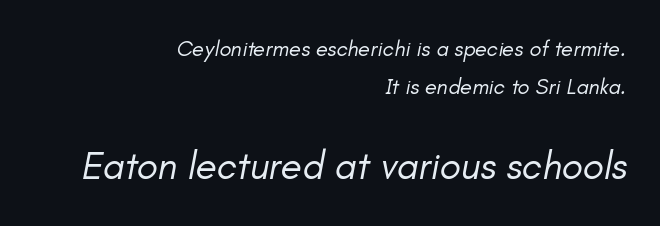
Visually the block forms a straight wall on the right and a jagged coastline on the left. The letters in the lower block stand taller than those in the block above. Anything drawn beneath the words? Only blank space. Observe the ordinary spacing: letters are neighbours, not strangers.
